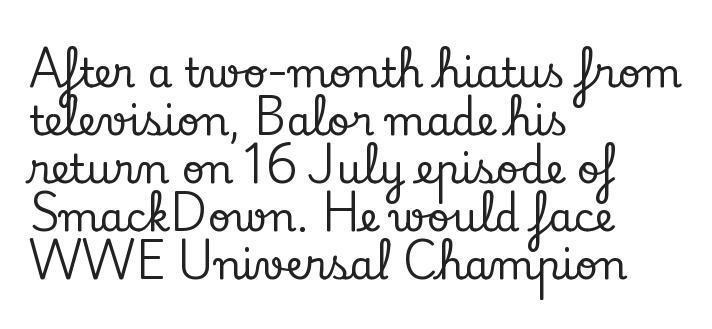
{"italic": "no", "width": "normal", "stroke_contrast": "low", "x_height": "small", "monospaced": "no", "underline": "no", "align": "left", "line_spacing_ratio": 1.2, "letter_spacing": "normal", "letter_spacing_em": 0.0, "glyph_px": 40}
